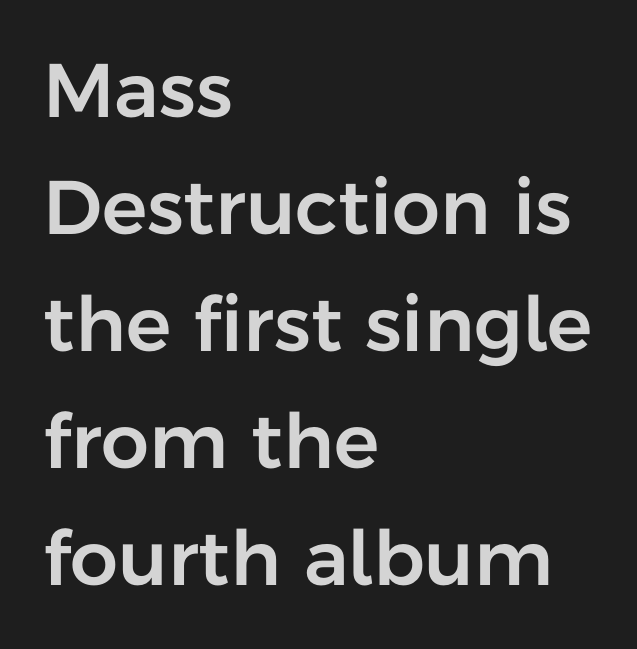
Q: Is the text italic (slanted)? A: No, it is upright.
Q: Is the typeface a serif or a sans-serif typeface? A: Sans-serif.
Q: Is the text underlined? A: No.
Q: How is the paragraph aligned? A: Left-aligned.
Q: Is the spacing between letters normal or unusually wide? A: Normal.
Q: Is the spacing between lines tight, normal or loose? A: Normal.
Q: Width (condensed, normal, or wide)? A: Normal.
Q: Stroke contrast? A: Low.
Q: x-height? A: Medium.
Q: Monospaced? A: No.
